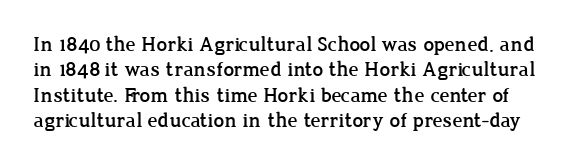
Q: Is the text italic (slanted)? A: No, it is upright.
Q: Is the text underlined? A: No.
Q: Is the spacing between letters normal or unusually wide? A: Normal.
